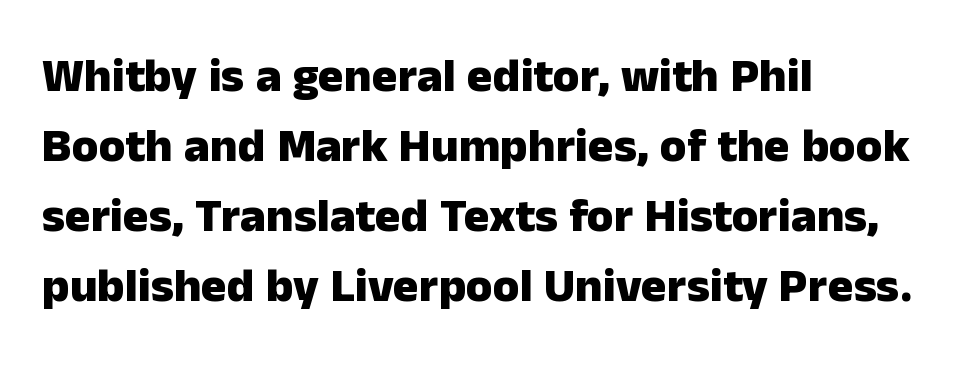
This sample has the flowing, uneven cadence of proportional lettering. In terms of letterform style, serifs are entirely absent. The rows are spaced the way most documents space them. The rendering anchors every line to the left-hand side.
